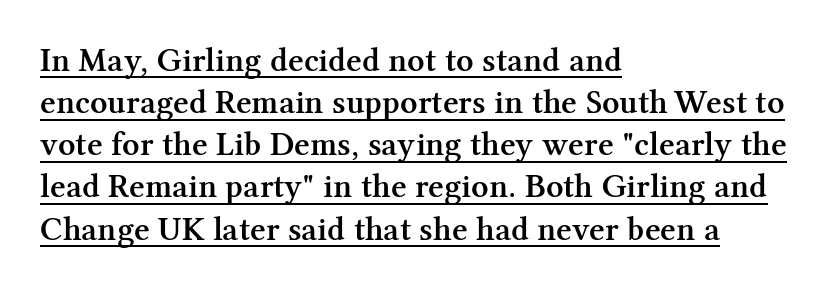
Q: Is the text bold? A: Semi-bold.
Q: Is the text italic (slanted)? A: No, it is upright.
Q: Is the typeface a serif or a sans-serif typeface? A: Serif.
Q: Is the text underlined? A: Yes.
Q: How is the paragraph aligned? A: Left-aligned.
Q: Is the spacing between letters normal or unusually wide? A: Normal.
Q: Width (condensed, normal, or wide)? A: Normal.
Q: Stroke contrast? A: Medium.
Q: x-height? A: Medium.
Q: Monospaced? A: No.
